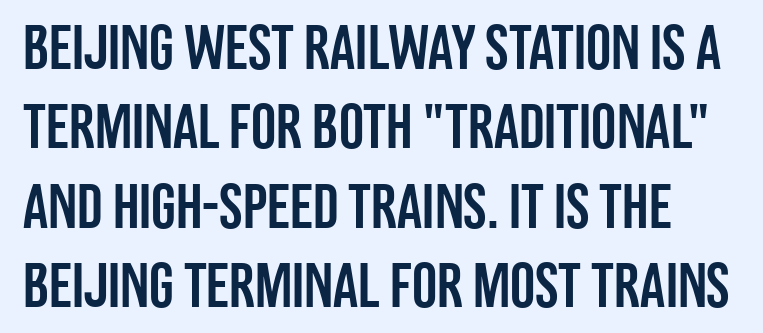
The image shows 63 px condensed sans-serif type, upright; set normal line spacing (1.26x), normal letter spacing, not underlined; low stroke contrast and a large x-height.
